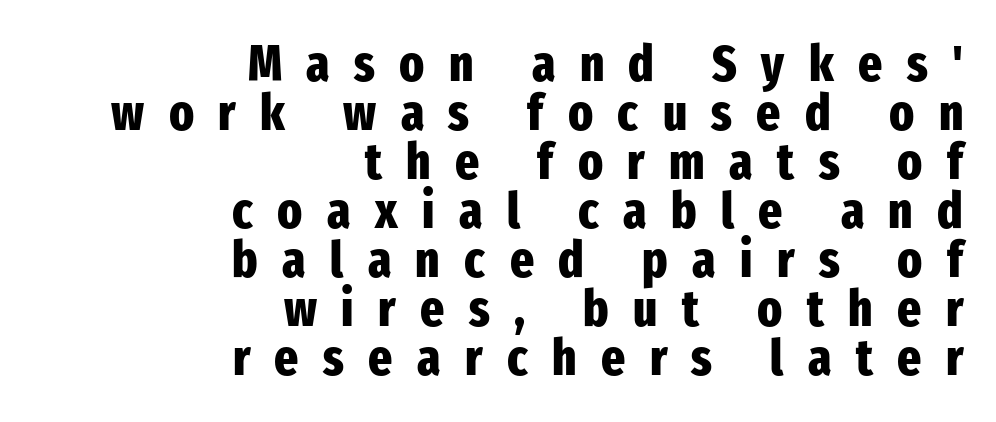
Q: Is the text bold? A: Yes.
Q: Is the text italic (slanted)? A: No, it is upright.
Q: Is the typeface a serif or a sans-serif typeface? A: Sans-serif.
Q: Is the text underlined? A: No.
Q: How is the paragraph aligned? A: Right-aligned.
Q: Is the spacing between letters normal or unusually wide? A: Unusually wide.
Q: Is the spacing between lines tight, normal or loose? A: Tight.
Q: Width (condensed, normal, or wide)? A: Condensed.
Q: Stroke contrast? A: Low.
Q: x-height? A: Medium.
Q: Monospaced? A: No.
